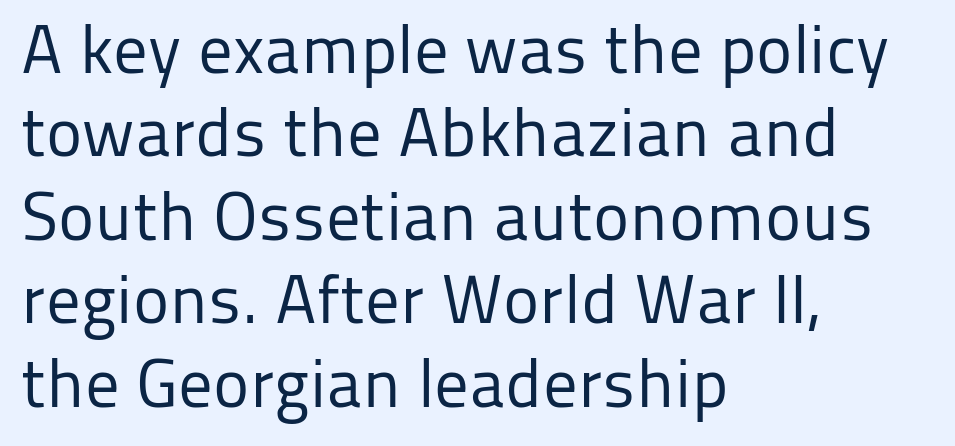
{"serif": "no", "italic": "no", "bold": "no", "weight": "regular", "width": "normal", "stroke_contrast": "low", "x_height": "medium", "monospaced": "no", "underline": "no", "align": "left", "line_spacing_ratio": 1.21, "letter_spacing": "normal", "letter_spacing_em": 0.0, "glyph_px": 69}
